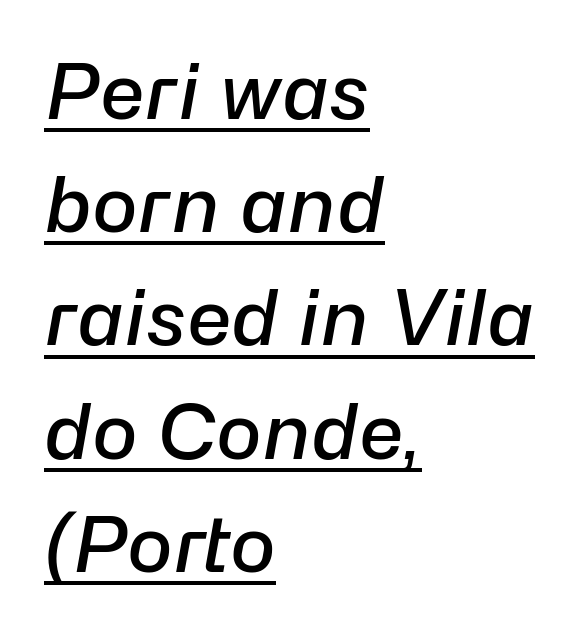
{"italic": "yes", "lean": "right", "slant_degrees": 10, "bold": "semi", "weight": "semibold", "width": "normal", "stroke_contrast": "low", "x_height": "medium", "monospaced": "no", "underline": "yes", "align": "left", "line_spacing": "normal", "line_spacing_ratio": 1.47, "letter_spacing": "normal", "letter_spacing_em": 0.0, "glyph_px": 77}
